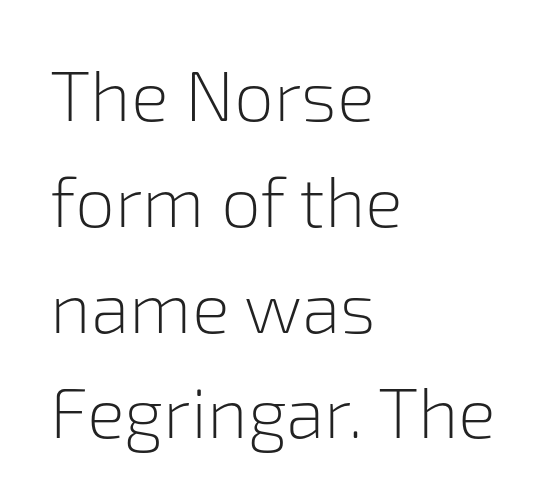
No feet cap the strokes, marking this as sans-serif type. Compared with typical paragraphs, the rows here are spaced about the same. The gaps between neighbouring characters are ordinary and unremarkable. One-word summary of the alignment: left. A typesetter would mark this as roman, not italic.
